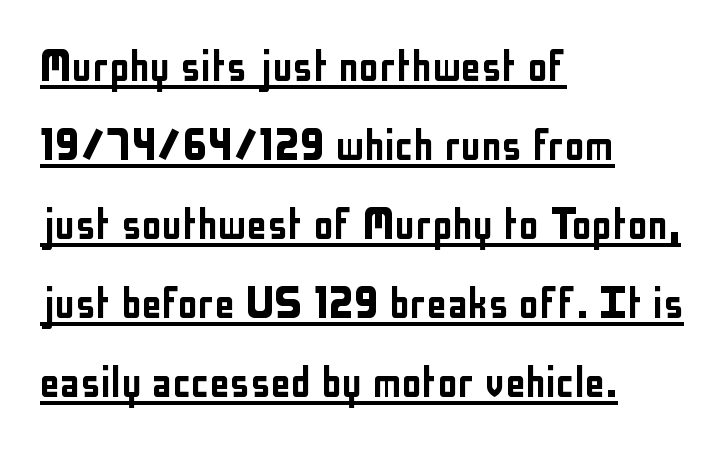
The image shows 51 px condensed sans-serif type, upright; set left-aligned, normal line spacing (1.55x), normal letter spacing, underlined; low stroke contrast and a medium x-height.
